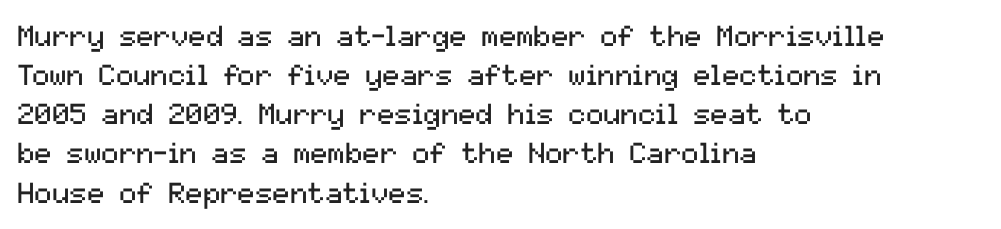
Q: Is the text bold? A: No.
Q: Is the text italic (slanted)? A: No, it is upright.
Q: Is the typeface a serif or a sans-serif typeface? A: Sans-serif.
Q: Is the text underlined? A: No.
Q: How is the paragraph aligned? A: Left-aligned.
Q: Is the spacing between letters normal or unusually wide? A: Normal.
Q: Is the spacing between lines tight, normal or loose? A: Normal.
Q: Width (condensed, normal, or wide)? A: Normal.
Q: Stroke contrast? A: Medium.
Q: x-height? A: Medium.
Q: Monospaced? A: No.
